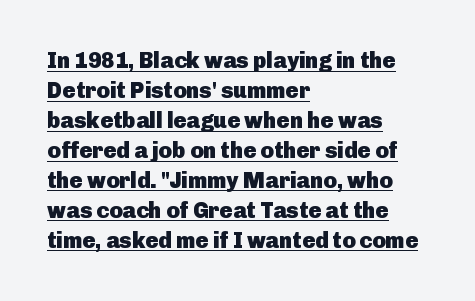
Q: Is the text bold? A: Yes.
Q: Is the text italic (slanted)? A: No, it is upright.
Q: Is the text underlined? A: Yes.
Q: How is the paragraph aligned? A: Left-aligned.
Q: Is the spacing between letters normal or unusually wide? A: Normal.
Q: Is the spacing between lines tight, normal or loose? A: Normal.
